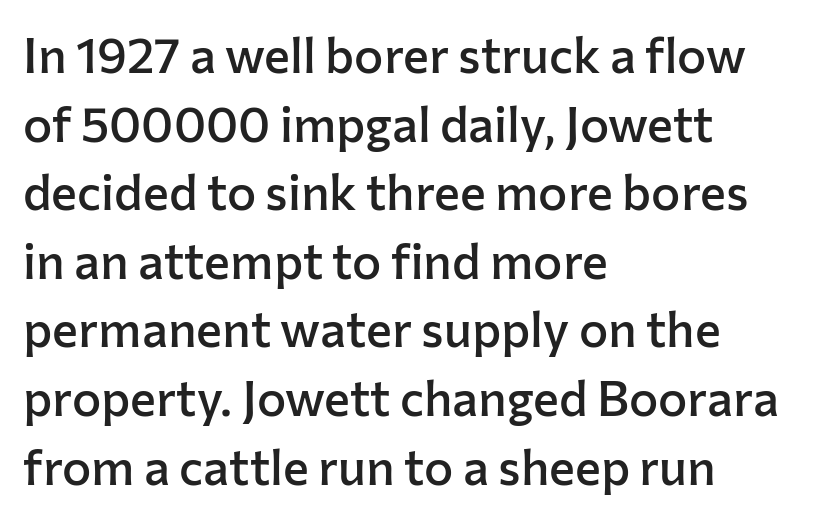
A typesetter would label this face a sans. The zone under the glyphs is completely vacant. I'd describe the lettering as semibold — firm but not a full bold. Quick note: interline space is typical.
